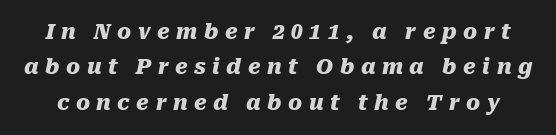
Stroke thickness is high; the sample reads as a true bold. Horizontal bands of white between lines are of average thickness. Each row of text sits above clean, open space. Compared with typical body copy, the letter spacing here is much looser. Quick note: italic.
